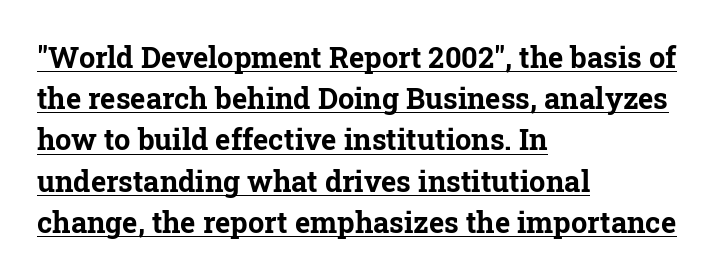
{"serif": "yes", "italic": "no", "bold": "yes", "weight": "bold", "width": "normal", "stroke_contrast": "low", "x_height": "medium", "monospaced": "no", "underline": "yes", "align": "left", "line_spacing": "normal", "line_spacing_ratio": 1.42, "letter_spacing": "normal", "letter_spacing_em": 0.0, "glyph_px": 29}
